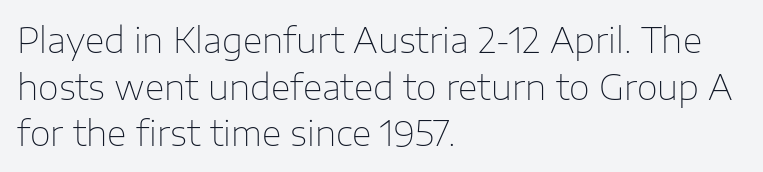
Is the letter spacing exaggerated? No — it looks like the ordinary default. The leading is moderate, giving the passage an even texture. Tall strokes in this sample are plumb rather than angled. Anything drawn beneath the words? Only blank space. These glyphs show unthickened strokes, regular width or finer.
